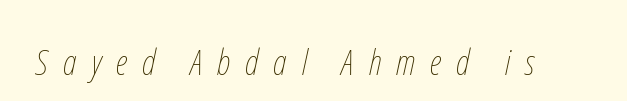
Q: Is the text bold? A: No.
Q: Is the text italic (slanted)? A: Yes, it leans right by about 12 degrees.
Q: Is the text underlined? A: No.
Q: Is the spacing between letters normal or unusually wide? A: Unusually wide.
Q: Width (condensed, normal, or wide)? A: Condensed.
Q: Stroke contrast? A: Low.
Q: x-height? A: Medium.
Q: Monospaced? A: No.
